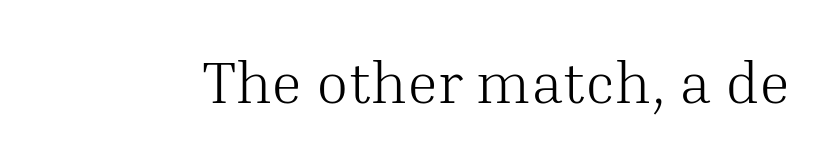
{"serif": "yes", "italic": "no", "bold": "no", "weight": "light", "width": "normal", "stroke_contrast": "medium", "x_height": "medium", "monospaced": "no", "underline": "no", "letter_spacing": "normal", "letter_spacing_em": 0.0, "glyph_px": 59}
